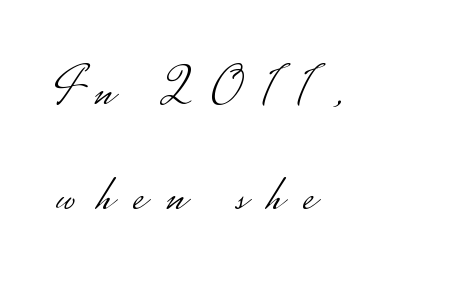
{"serif": "no", "bold": "no", "weight": "light", "width": "wide", "stroke_contrast": "low", "monospaced": "no", "underline": "no", "align": "left", "line_spacing": "loose", "line_spacing_ratio": 2.01, "letter_spacing": "wide", "letter_spacing_em": 0.38, "glyph_px": 52}
